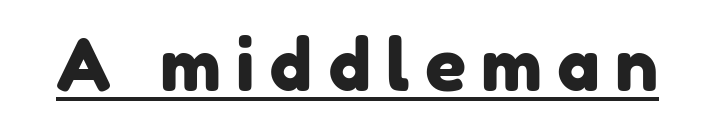
The image shows 72 px sans-serif type; set unusually wide letter spacing (+0.21 em), underlined; low stroke contrast and a medium x-height.
